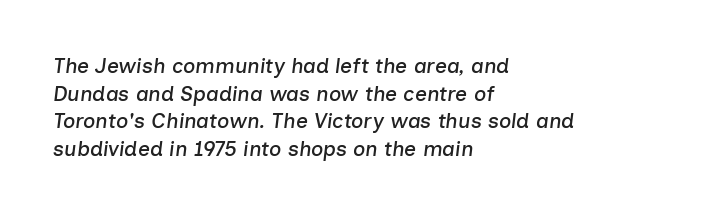
Characters follow at the spacing the type designer built in. Every character sits at an angle, as italics do. The strip under each line holds only bare page. The paragraph shown leans on its left margin. Honestly, the row spacing looks completely unremarkable.
